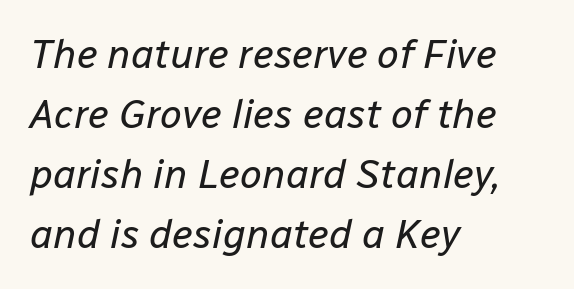
Descenders are the only things crossing below the line. Honestly, the row spacing looks completely unremarkable. No heavy texture on the line: the type isn't bold. A typesetter would mark this as italic. The gaps between neighbouring characters are ordinary and unremarkable.
